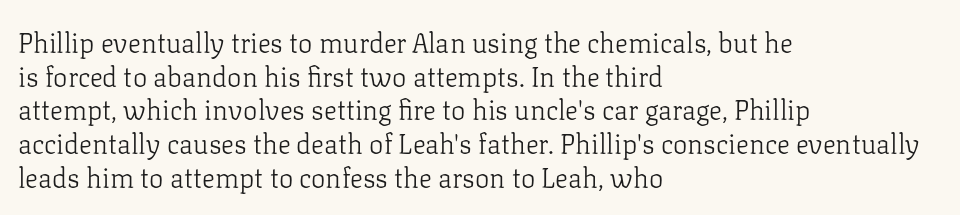
Whoever set this chose a conventional vertical rhythm. Each stroke keeps to a modest, everyday thickness or less. Is there any slant? The stems are plumb. Any mark beneath the type? The region is blank. Horizontal alignment here is leftward, the default for most running prose.
